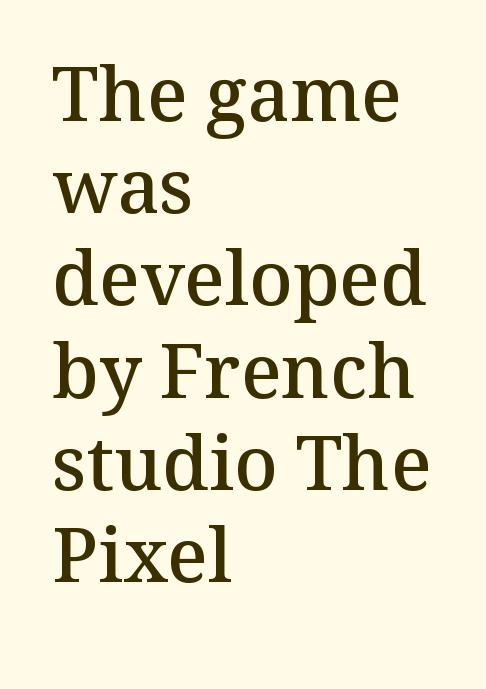
Spacing between characters is what you'd get straight out of the box. These lines stack with their left ends in a neat column. Slightly chunky letters — semibold, I'd say, not full bold. The lettering stays uniformly vertical, giving the passage a roman look. Think of a printed novel: that variable character pitch is what you see here. Decoration check: the copy has no underline.
